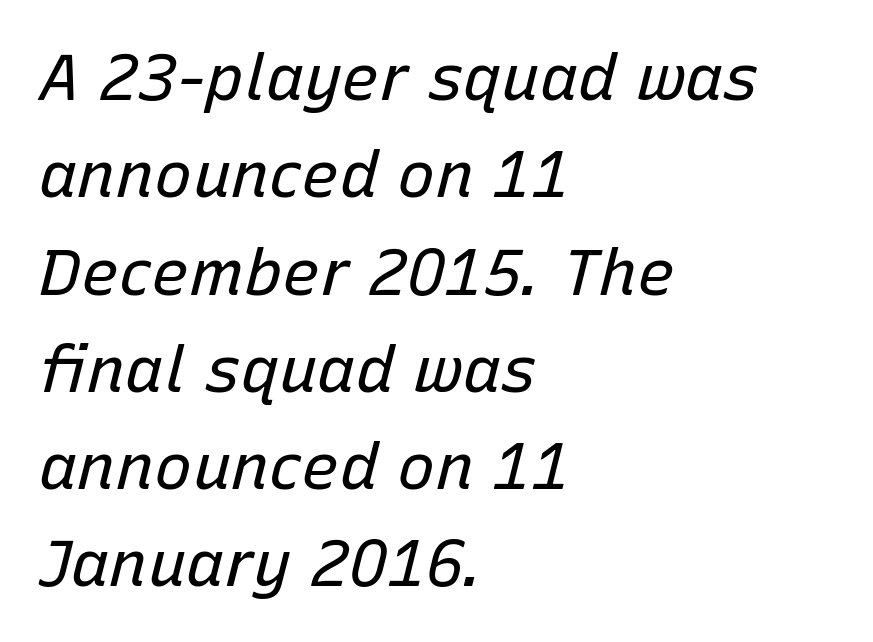
The image shows 64 px regular-weight type, italic (leaning right); set left-aligned, normal line spacing (1.52x), normal letter spacing, not underlined; low stroke contrast and a medium x-height.
